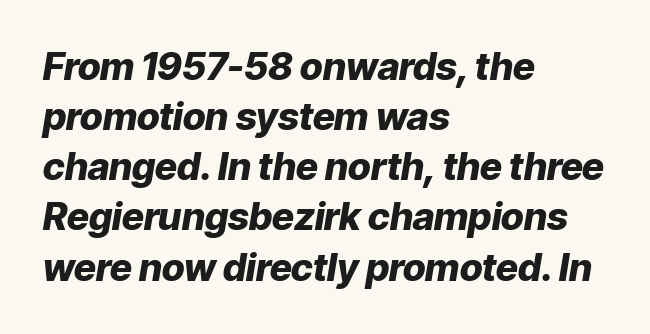
{"italic": "yes", "lean": "right", "slant_degrees": 9, "bold": "yes", "weight": "heavy", "width": "normal", "stroke_contrast": "low", "x_height": "medium", "monospaced": "no", "underline": "no", "align": "left", "line_spacing": "normal", "line_spacing_ratio": 1.32, "letter_spacing": "normal", "letter_spacing_em": 0.0, "glyph_px": 38}
